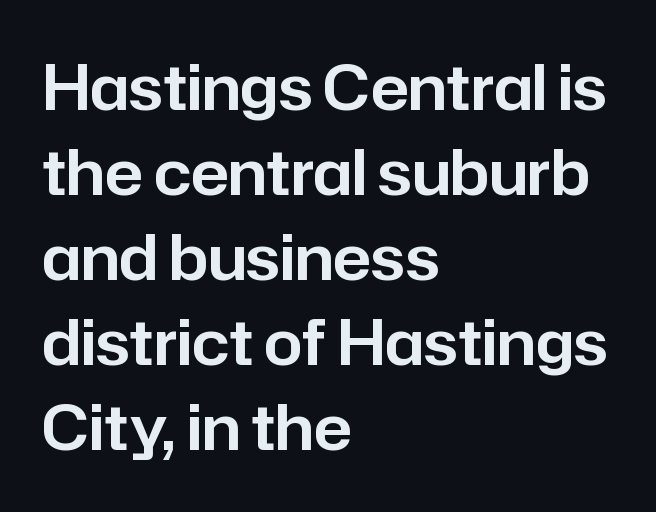
Q: Is the text italic (slanted)? A: No, it is upright.
Q: Is the typeface a serif or a sans-serif typeface? A: Sans-serif.
Q: Is the text underlined? A: No.
Q: How is the paragraph aligned? A: Left-aligned.
Q: Is the spacing between letters normal or unusually wide? A: Normal.
Q: Is the spacing between lines tight, normal or loose? A: Normal.
Q: Width (condensed, normal, or wide)? A: Normal.
Q: Stroke contrast? A: Low.
Q: x-height? A: Medium.
Q: Monospaced? A: No.
